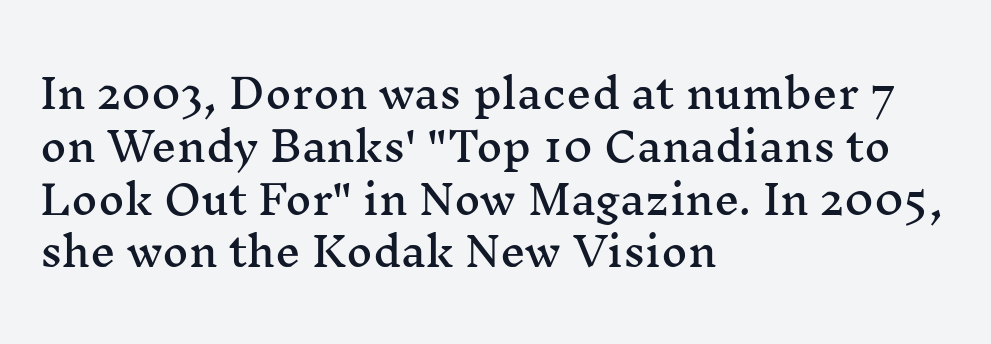
{"serif": "yes", "italic": "no", "width": "wide", "stroke_contrast": "medium", "x_height": "medium", "monospaced": "no", "underline": "no", "align": "left", "line_spacing": "normal", "line_spacing_ratio": 1.32, "letter_spacing": "normal", "letter_spacing_em": 0.0, "glyph_px": 40}
